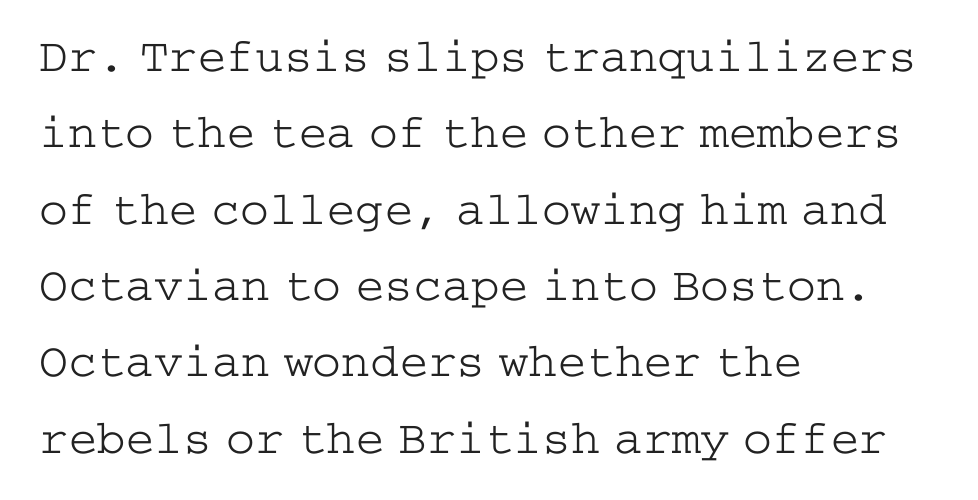
If you measured baseline to baseline, you'd find a middling distance. The type family on display is of the serif kind. In terms of posture, this sample is upright. Check the space under the baseline: it is left empty.
